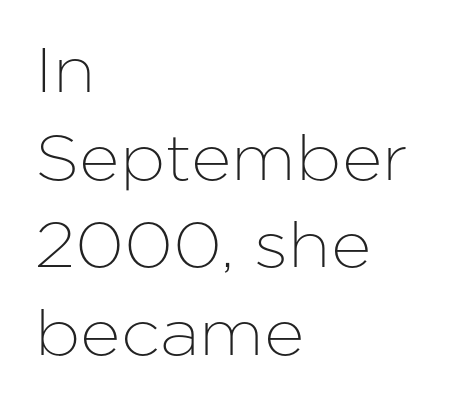
Q: Is the text italic (slanted)? A: No, it is upright.
Q: Is the typeface a serif or a sans-serif typeface? A: Sans-serif.
Q: Is the text underlined? A: No.
Q: How is the paragraph aligned? A: Left-aligned.
Q: Is the spacing between letters normal or unusually wide? A: Normal.
Q: Is the spacing between lines tight, normal or loose? A: Normal.
Q: Width (condensed, normal, or wide)? A: Normal.
Q: Stroke contrast? A: Low.
Q: x-height? A: Medium.
Q: Monospaced? A: No.
